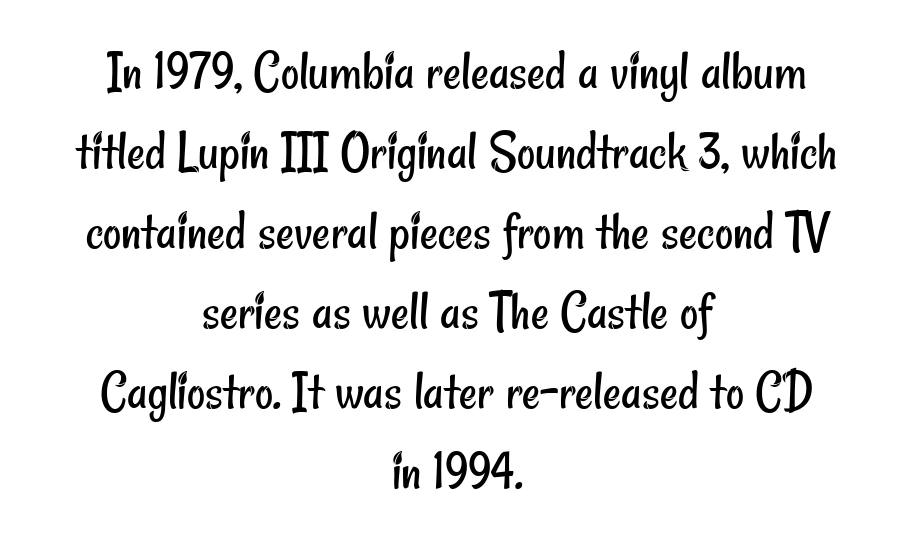
The letterforms sit shoulder to shoulder at normal distance. Students, observe: this is what conventionally led text looks like. The lines in this sample share a center point and differ in where they start and stop. Each letter keeps its own natural width here, so spacing adapts to shape. The characters display no serif detailing; their extremities are plain. The letters look calm and open, with moderate or lighter stems.
